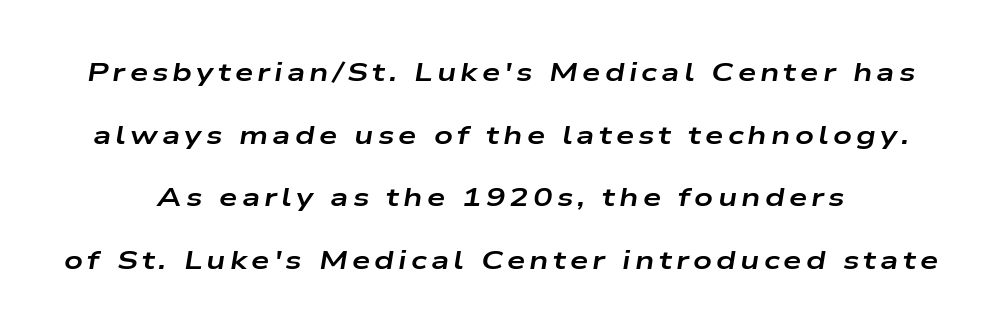
{"italic": "yes", "lean": "right", "slant_degrees": 9, "bold": "yes", "underline": "no", "line_spacing": "loose", "line_spacing_ratio": 2.41, "glyph_px": 26}
